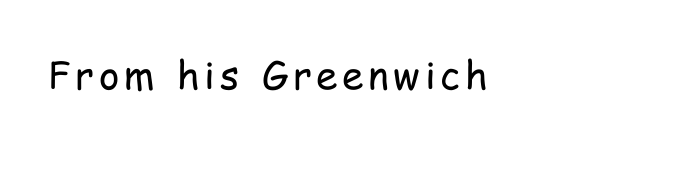
The image shows 39 px regular-weight, condensed sans-serif type, upright; set not underlined; low stroke contrast and a medium x-height.
